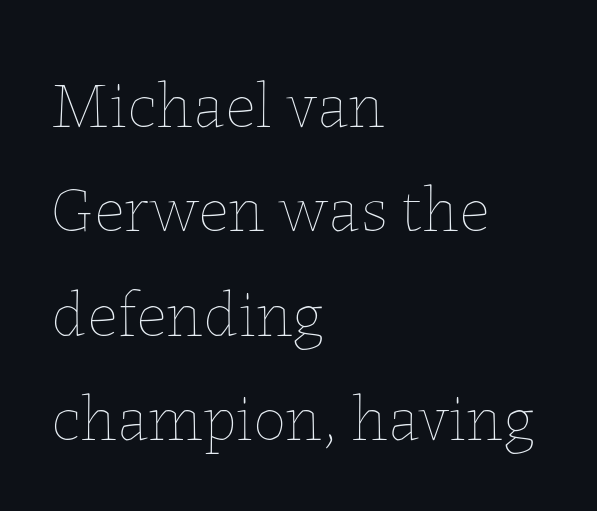
The image shows 66 px thin type, upright; set left-aligned, normal line spacing (1.58x), normal letter spacing, not underlined; low stroke contrast and a medium x-height.
